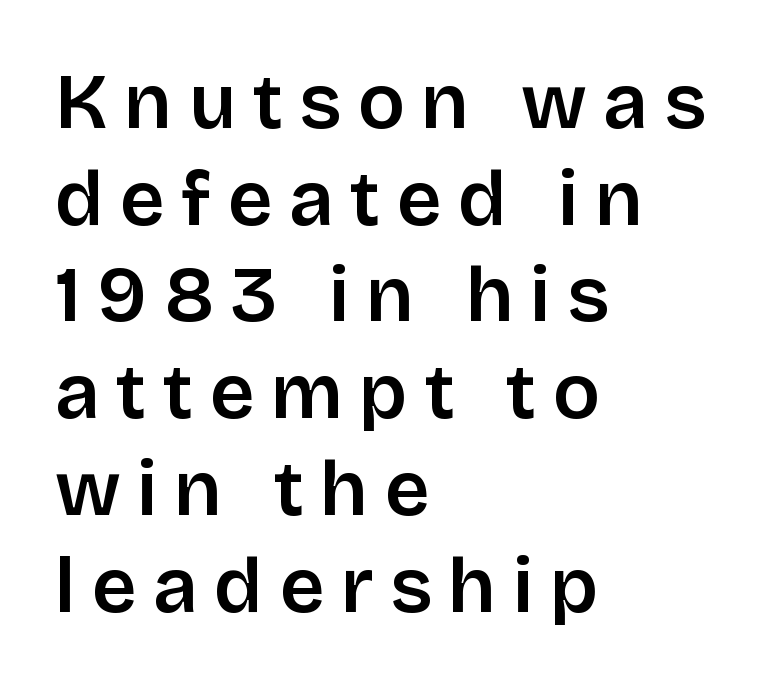
Students, note that the glyphs here are deliberately spaced far apart. Here the designer chose a conventional face with non-uniform glyph widths. Descender tails drop into unmarked territory. The letters stand upright; this is a roman face.
